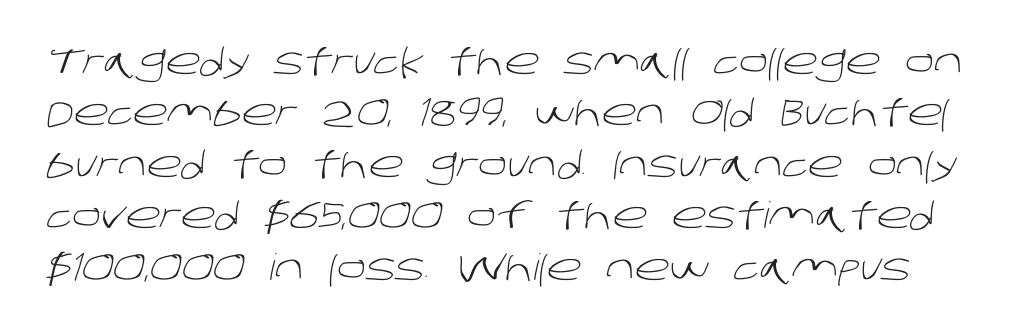
Counters stay open thanks to moderate or lighter strokes. Are there feet on the stems? There aren't — it's a sans. A typesetter would call this proportional, since set widths differ per character. Horizontal bands of white between lines are of average thickness.
